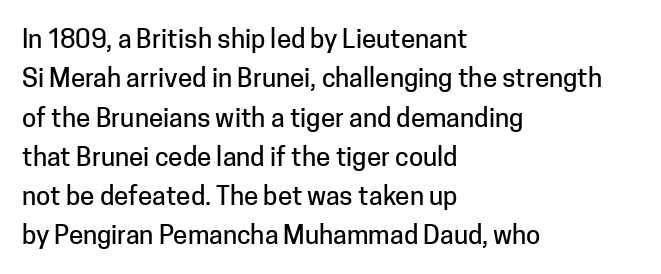
{"italic": "no", "underline": "no", "align": "left", "line_spacing": "normal", "line_spacing_ratio": 1.51, "letter_spacing": "normal", "letter_spacing_em": 0.0, "glyph_px": 26}
